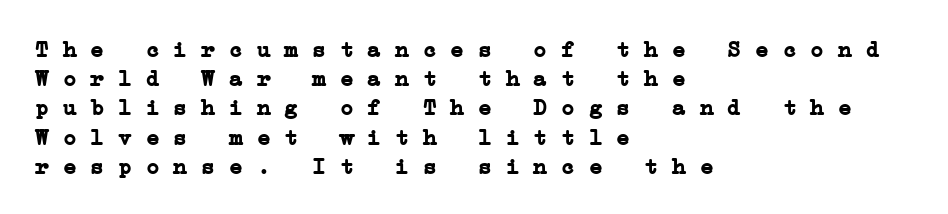
Q: Is the text bold? A: Yes.
Q: Is the text underlined? A: No.
Q: How is the paragraph aligned? A: Left-aligned.
Q: Is the spacing between letters normal or unusually wide? A: Normal.
Q: Is the spacing between lines tight, normal or loose? A: Normal.
